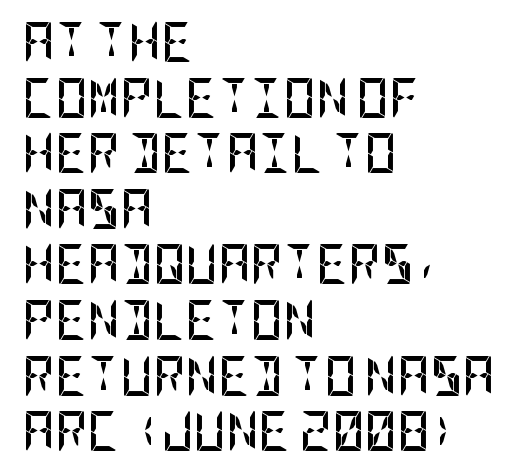
{"serif": "no", "italic": "no", "bold": "yes", "weight": "semibold", "width": "condensed", "stroke_contrast": "low", "x_height": "large", "underline": "no", "align": "left", "line_spacing": "normal", "line_spacing_ratio": 1.39, "letter_spacing": "normal", "letter_spacing_em": 0.0, "glyph_px": 40}
